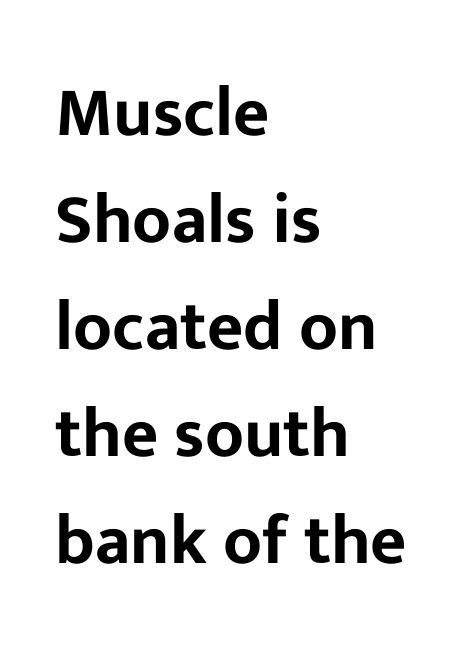
Horizontally, the lines are justified to the leading edge only. Clear beneath every line of the passage. Italic? Not at all — the glyphs are vertical. What's the leading like? Ordinary, nothing unusual. Characters follow at the spacing the type designer built in. The typeface chosen for these lines omits serifs.
